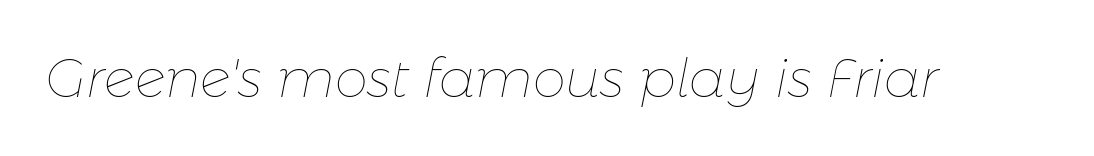
The image shows 53 px thin type, italic (leaning right); set normal letter spacing, not underlined; low stroke contrast and a medium x-height.
